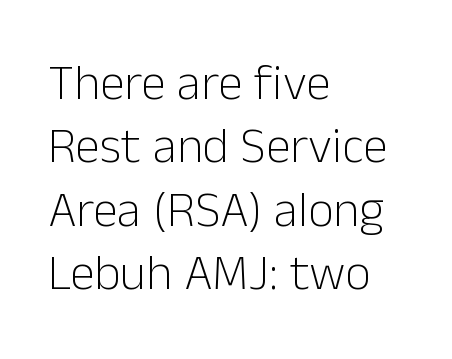
The gap between lines stays unmarked. Italic? Not at all — the glyphs are vertical. The passage is arranged the way most books set body copy — flush left. Interline gaps are of average width in this sample. Heaviness? Minimal to ordinary, like unemphasized prose. The glyphs in this specimen are sans serif.
